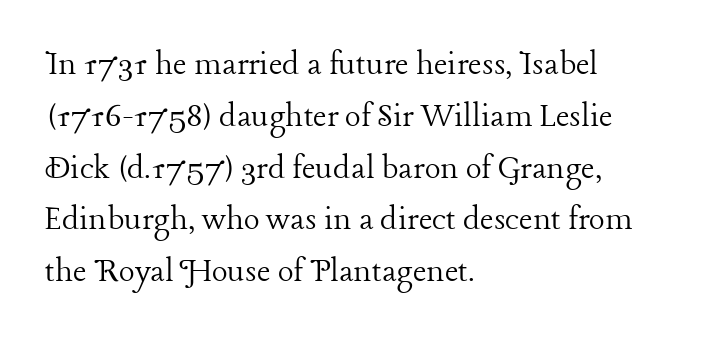
These lines sit exactly where default settings would place them. The letterforms sit at book weight or below. The passage shown is typeset with a serif family. Check under the words: just untouched page. Nope, not italic — everything's standing straight. The passage shown is typed in a proportional face where columns would drift.
